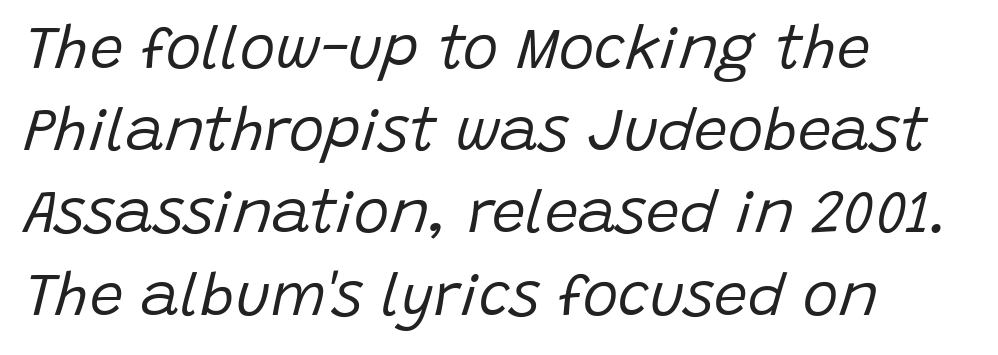
This sample is left-justified, so line endings fall wherever the words run out. Plain, unruled lines of type. Each letter keeps its own natural width here, so spacing adapts to shape. Leading: standard.
